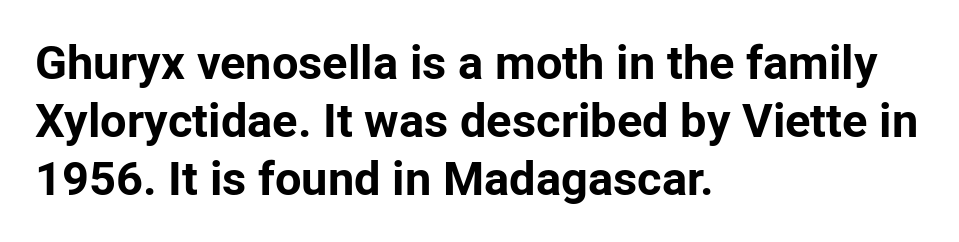
Rule under the text: the space is simply empty. This rendering uses left alignment, leaving the right contour irregular. The letters stand straight up with perfectly vertical stems. Looks like regular typesetting: each glyph gets only the width it needs.
